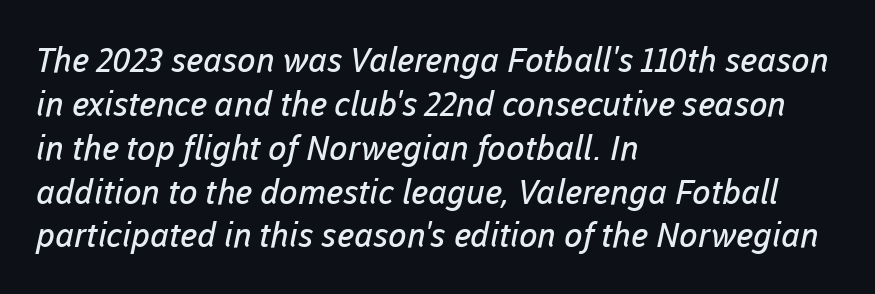
Caption: multi-line text, flush left, ragged right. Weight: not bold — regular or lighter. You could not count columns in this text — the font is proportionally spaced. The designer went with a sans here, leaving each stem footless. Compared with typical paragraphs, the rows here are spaced about the same. What stands out about the letter spacing? Nothing — it is the standard amount.
